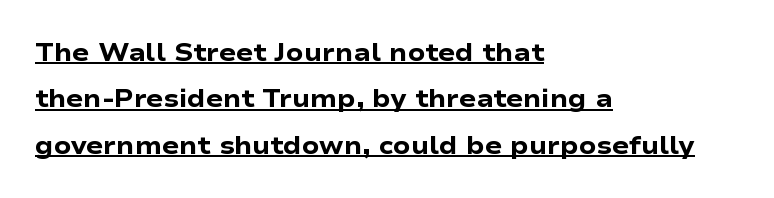
{"italic": "no", "bold": "yes", "underline": "yes", "align": "left", "line_spacing_ratio": 1.86, "letter_spacing": "normal", "letter_spacing_em": 0.0, "glyph_px": 25}
